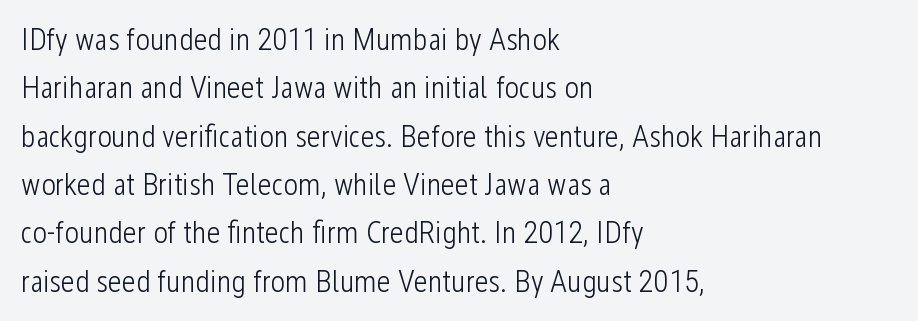
Q: Is the text bold? A: No.
Q: Is the text italic (slanted)? A: No, it is upright.
Q: Is the typeface a serif or a sans-serif typeface? A: Sans-serif.
Q: Is the text underlined? A: No.
Q: How is the paragraph aligned? A: Left-aligned.
Q: Is the spacing between letters normal or unusually wide? A: Normal.
Q: Is the spacing between lines tight, normal or loose? A: Normal.
Q: Width (condensed, normal, or wide)? A: Condensed.
Q: Stroke contrast? A: Low.
Q: x-height? A: Medium.
Q: Monospaced? A: No.
